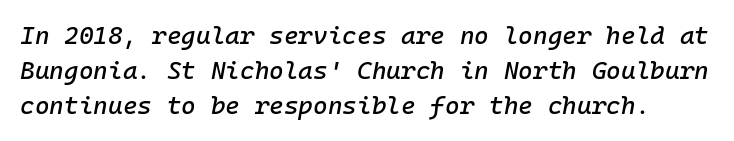
Q: Is the text italic (slanted)? A: Yes, it leans right by about 10 degrees.
Q: Is the text underlined? A: No.
Q: Is the spacing between letters normal or unusually wide? A: Normal.
Q: Is the spacing between lines tight, normal or loose? A: Normal.
